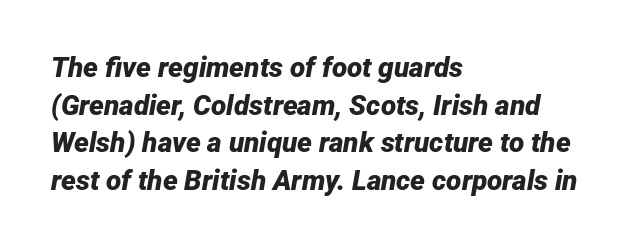
Q: Is the text bold? A: Yes.
Q: Is the text italic (slanted)? A: Yes, it leans right by about 12 degrees.
Q: Is the text underlined? A: No.
Q: How is the paragraph aligned? A: Left-aligned.
Q: Is the spacing between letters normal or unusually wide? A: Normal.
Q: Is the spacing between lines tight, normal or loose? A: Normal.
Q: Width (condensed, normal, or wide)? A: Normal.
Q: Stroke contrast? A: Low.
Q: x-height? A: Medium.
Q: Monospaced? A: No.
